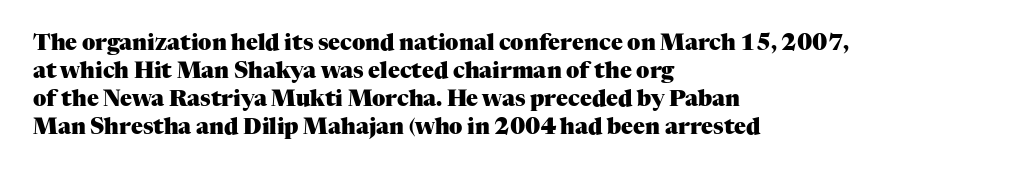
{"italic": "no", "bold": "yes", "underline": "no", "align": "left", "line_spacing": "normal", "line_spacing_ratio": 1.27, "letter_spacing": "normal", "letter_spacing_em": 0.0, "glyph_px": 22}
